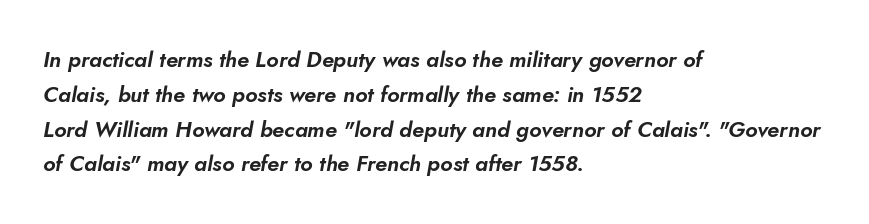
The image shows 22 px text type, italic (leaning right); set left-aligned, normal line spacing (1.58x), normal letter spacing, not underlined.
